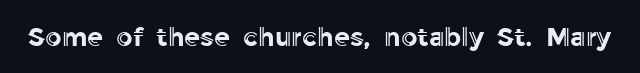
Q: Is the text italic (slanted)? A: No, it is upright.
Q: Is the text underlined? A: No.
Q: Is the spacing between letters normal or unusually wide? A: Normal.
